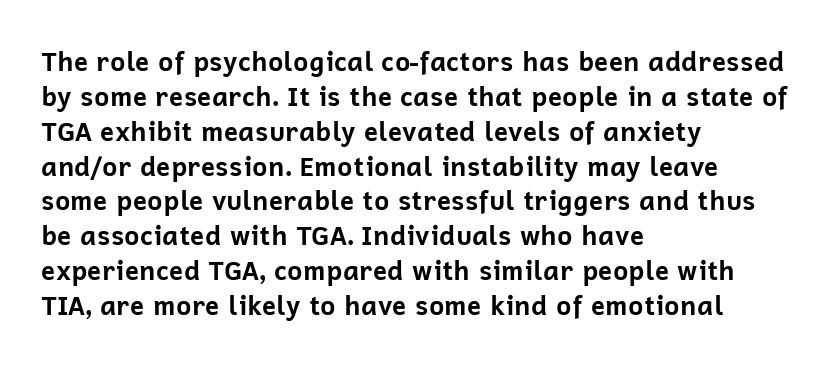
{"italic": "no", "bold": "yes", "underline": "no", "align": "left", "line_spacing": "normal", "line_spacing_ratio": 1.34, "letter_spacing": "normal", "letter_spacing_em": 0.0, "glyph_px": 26}
